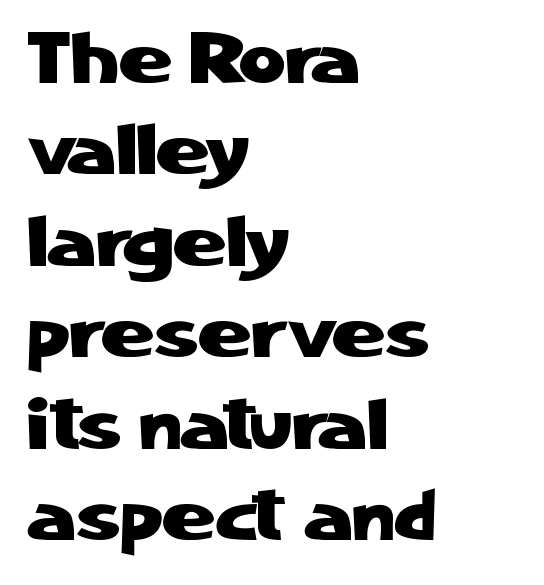
Q: Is the text italic (slanted)? A: No, it is upright.
Q: Is the typeface a serif or a sans-serif typeface? A: Sans-serif.
Q: Is the text underlined? A: No.
Q: How is the paragraph aligned? A: Left-aligned.
Q: Is the spacing between letters normal or unusually wide? A: Normal.
Q: Is the spacing between lines tight, normal or loose? A: Normal.
Q: Width (condensed, normal, or wide)? A: Normal.
Q: Stroke contrast? A: Low.
Q: x-height? A: Medium.
Q: Monospaced? A: No.
